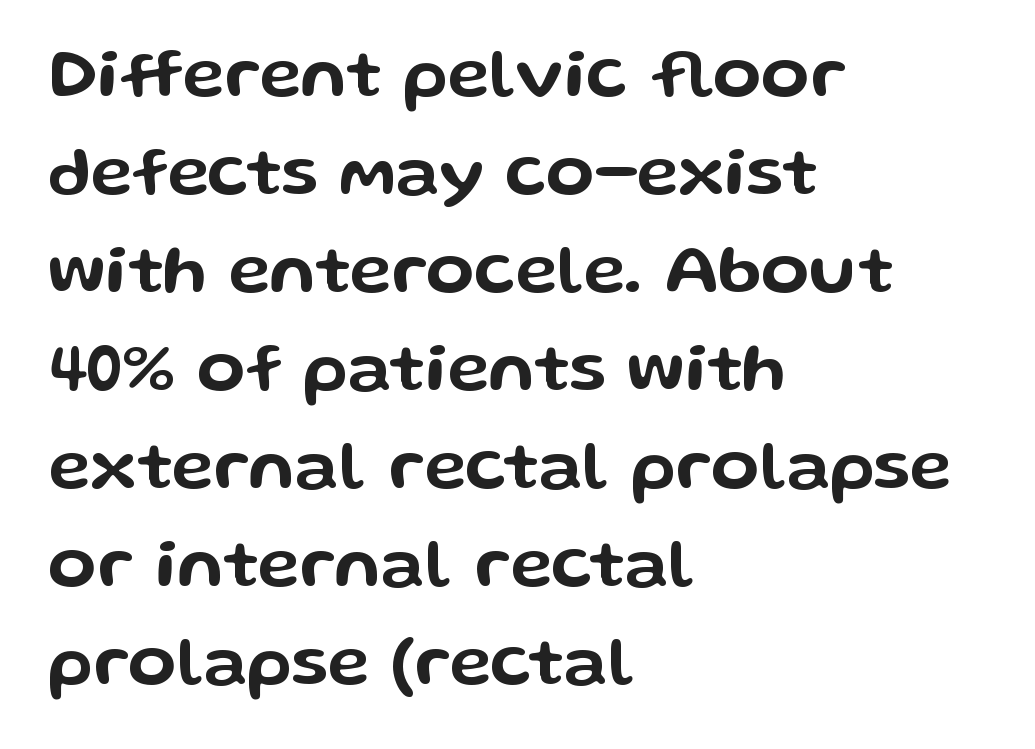
The image shows 70 px wide sans-serif type, upright; set left-aligned, normal line spacing (1.4x), normal letter spacing, not underlined; low stroke contrast and a medium x-height.
